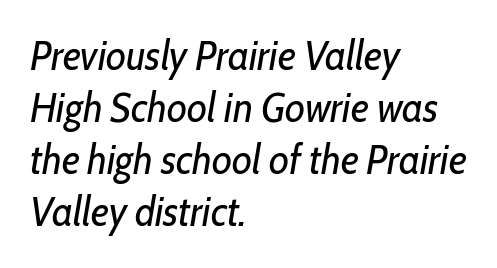
Q: Is the text bold? A: No.
Q: Is the text italic (slanted)? A: Yes, it leans right by about 10 degrees.
Q: Is the text underlined? A: No.
Q: How is the paragraph aligned? A: Left-aligned.
Q: Is the spacing between letters normal or unusually wide? A: Normal.
Q: Is the spacing between lines tight, normal or loose? A: Normal.
Q: Width (condensed, normal, or wide)? A: Condensed.
Q: Stroke contrast? A: Low.
Q: x-height? A: Medium.
Q: Monospaced? A: No.
